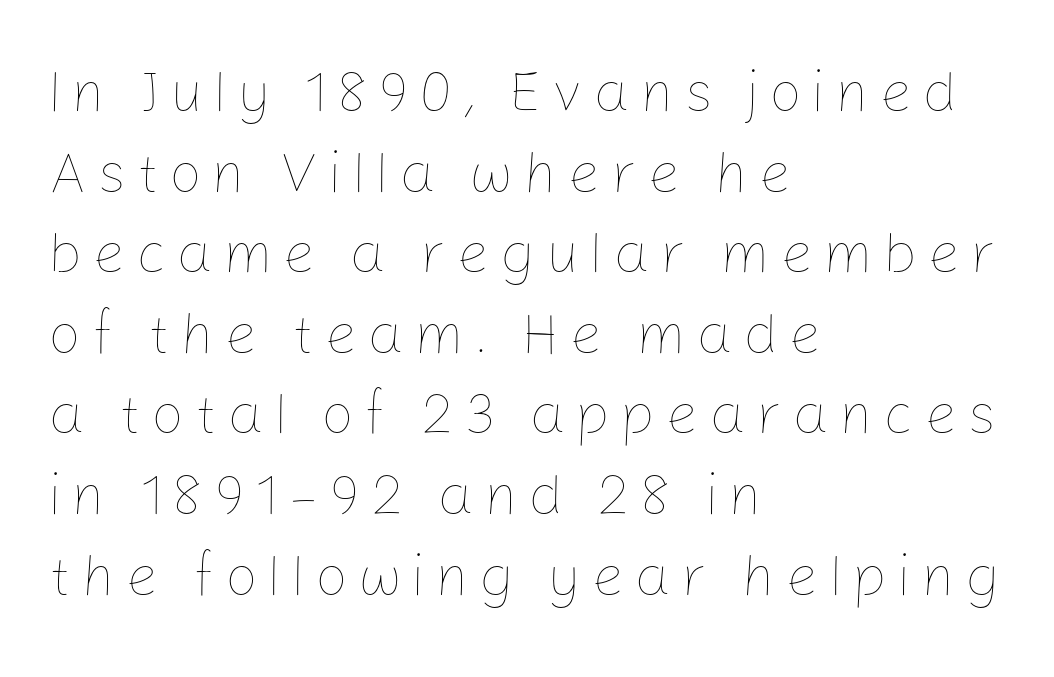
{"italic": "no", "bold": "no", "weight": "thin", "width": "normal", "stroke_contrast": "low", "x_height": "medium", "monospaced": "no", "underline": "no", "align": "left", "line_spacing": "normal", "line_spacing_ratio": 1.39, "glyph_px": 58}
